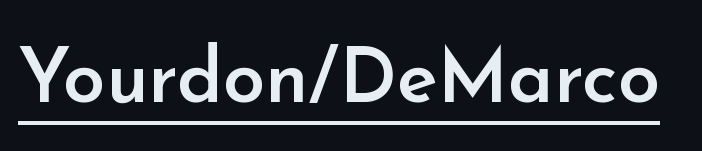
Nope, no serifs anywhere on these letters. Rendered with straight, roman letterforms. You could not count columns in this text — the font is proportionally spaced. The rendering uses the underline text-decoration.
